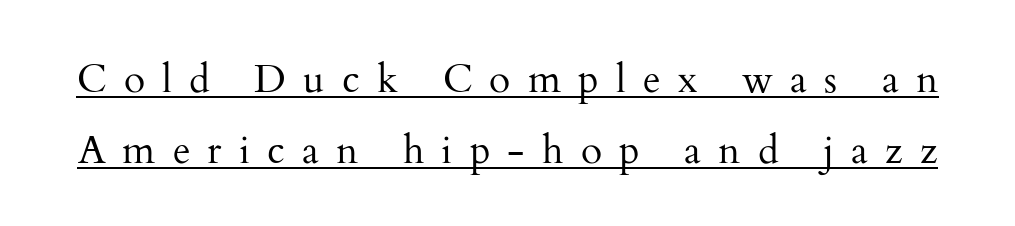
Q: Is the text bold? A: No.
Q: Is the text italic (slanted)? A: No, it is upright.
Q: Is the typeface a serif or a sans-serif typeface? A: Serif.
Q: Is the text underlined? A: Yes.
Q: Is the spacing between letters normal or unusually wide? A: Unusually wide.
Q: Width (condensed, normal, or wide)? A: Normal.
Q: Stroke contrast? A: Medium.
Q: x-height? A: Small.
Q: Monospaced? A: No.
